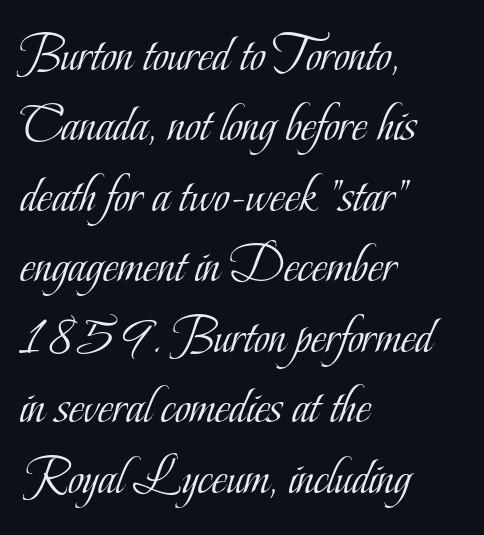
The image shows 53 px light, condensed serif type; set left-aligned, normal line spacing (1.33x), normal letter spacing, not underlined; low stroke contrast and a small x-height.
